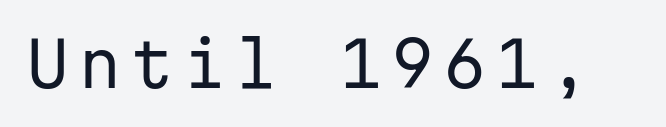
Does the lettering tilt? It doesn't — this is upright. Clear beneath every line of the passage. Is this a fixed-width face? Yes — each glyph sits in an identical cell. Grotesque or geometric, the face here clearly has no serifs. Stroke thickness stays within the range of a standard reading face or lighter.
